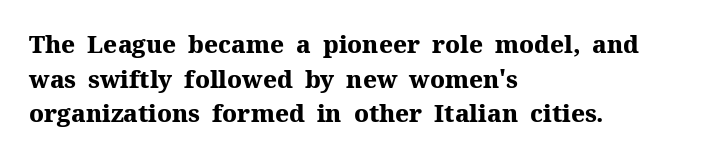
Q: Is the text bold? A: Yes.
Q: Is the text italic (slanted)? A: No, it is upright.
Q: Is the text underlined? A: No.
Q: How is the paragraph aligned? A: Left-aligned.
Q: Is the spacing between letters normal or unusually wide? A: Normal.
Q: Is the spacing between lines tight, normal or loose? A: Normal.
